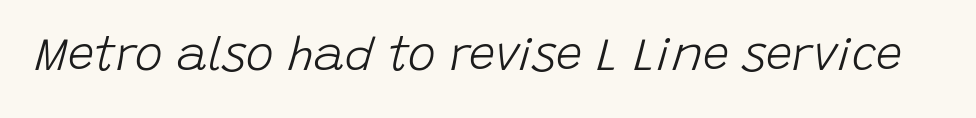
The image shows 47 px light type, italic (leaning right); set normal letter spacing, not underlined; low stroke contrast and a large x-height.
